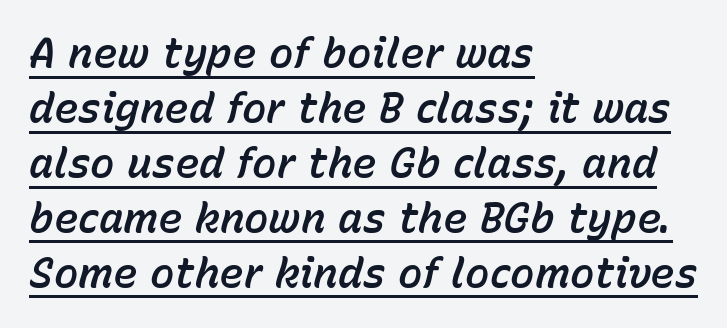
Proportional: the letters do not fall into vertical columns. This sample uses an oblique cut, with every glyph tilted off the vertical. Nobody touched the tracking dial on this one. Visually the block forms a straight wall on the left and a jagged coastline on the right. Emphasis is given by a line drawn under the lettering.
